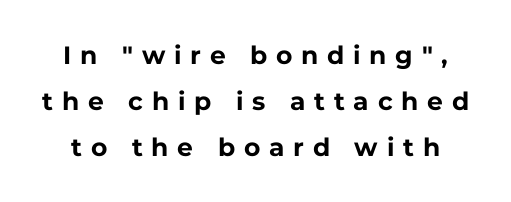
{"italic": "no", "bold": "yes", "underline": "no", "line_spacing_ratio": 1.84, "letter_spacing": "wide", "letter_spacing_em": 0.35, "glyph_px": 25}
